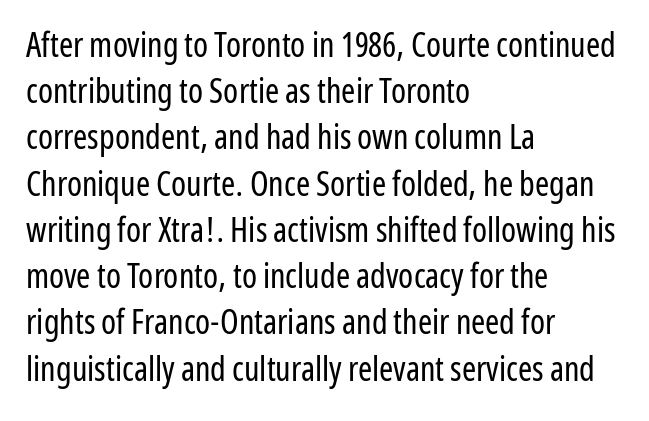
{"serif": "no", "italic": "no", "bold": "no", "weight": "regular", "width": "condensed", "stroke_contrast": "low", "x_height": "medium", "monospaced": "no", "underline": "no", "align": "left", "line_spacing": "normal", "line_spacing_ratio": 1.36, "letter_spacing": "normal", "letter_spacing_em": 0.0, "glyph_px": 34}
